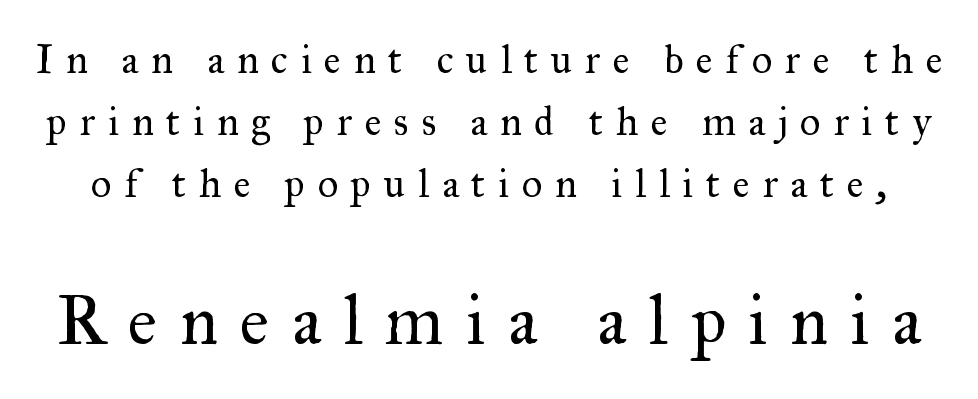
{"serif": "yes", "italic": "no", "bold": "no", "weight": "regular", "width": "normal", "stroke_contrast": "medium", "x_height": "small", "monospaced": "no", "underline": "no", "line_spacing": "normal", "line_spacing_ratio": 1.55, "letter_spacing": "wide", "letter_spacing_em": 0.32, "larger_block": "second", "size_ratio": 1.75, "glyph_px": 70}
